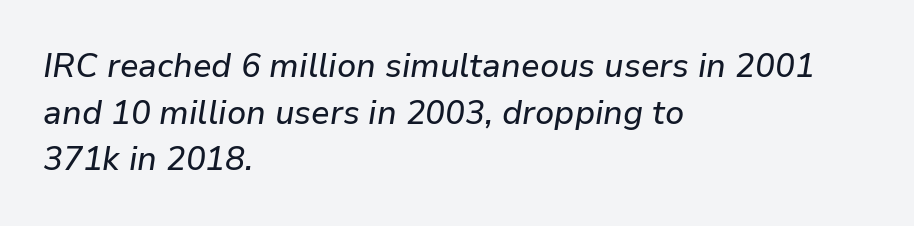
Q: Is the text italic (slanted)? A: Yes, it leans right by about 9 degrees.
Q: Is the text underlined? A: No.
Q: How is the paragraph aligned? A: Left-aligned.
Q: Is the spacing between letters normal or unusually wide? A: Normal.
Q: Is the spacing between lines tight, normal or loose? A: Normal.
Q: Width (condensed, normal, or wide)? A: Normal.
Q: Stroke contrast? A: Low.
Q: x-height? A: Medium.
Q: Monospaced? A: No.
